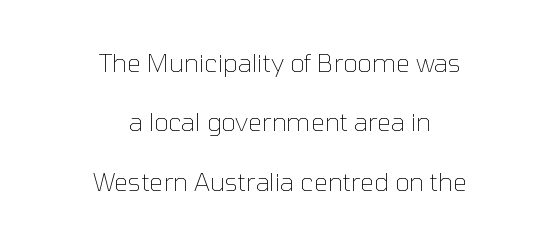
The image shows 25 px text type, upright; set centered, loose line spacing (2.38x), normal letter spacing, not underlined.
